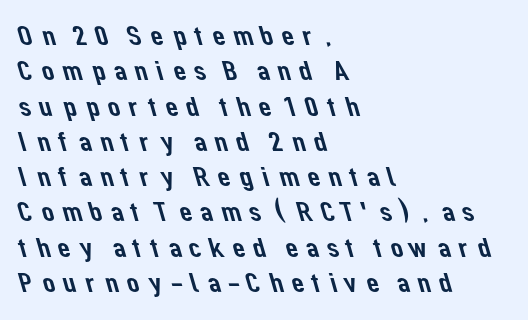
The image shows 28 px sans-serif type; set left-aligned, normal line spacing (1.26x), not underlined; low stroke contrast and a medium x-height.
